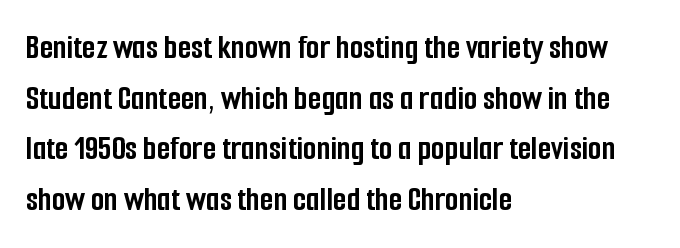
Is there much room between lines? A standard amount, neither cramped nor airy. The glyphs have the mass of a bold cut. Tracking here is standard; glyphs follow each other at the usual distance. Type without underlining.
